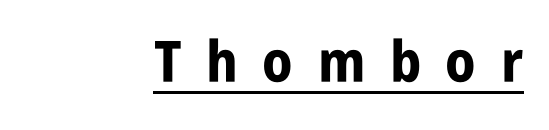
Q: Is the text bold? A: Yes.
Q: Is the text italic (slanted)? A: No, it is upright.
Q: Is the typeface a serif or a sans-serif typeface? A: Sans-serif.
Q: Is the text underlined? A: Yes.
Q: How is the paragraph aligned? A: Right-aligned.
Q: Is the spacing between letters normal or unusually wide? A: Unusually wide.
Q: Width (condensed, normal, or wide)? A: Condensed.
Q: Stroke contrast? A: Low.
Q: x-height? A: Large.
Q: Monospaced? A: No.
